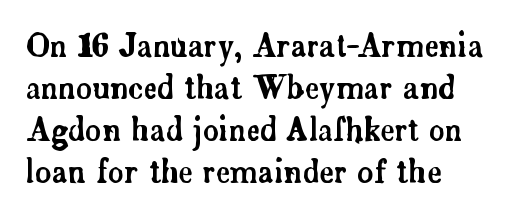
{"serif": "yes", "italic": "no", "width": "normal", "stroke_contrast": "low", "x_height": "small", "monospaced": "no", "underline": "no", "align": "left", "line_spacing": "normal", "line_spacing_ratio": 1.36, "letter_spacing": "normal", "letter_spacing_em": 0.0, "glyph_px": 31}
